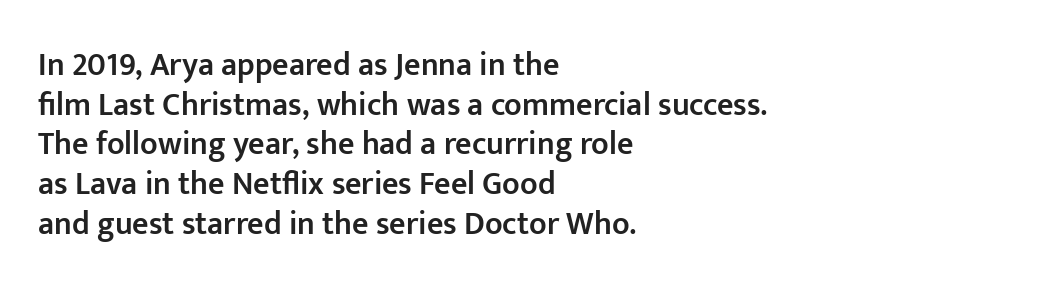
One-word summary of the alignment: left. The letters advance in unequal steps, a hallmark of proportional type. Slightly chunky letters — semibold, I'd say, not full bold. The area under the type is left untouched. The specimen reads as upright at a glance. Nope, no serifs anywhere on these letters.
